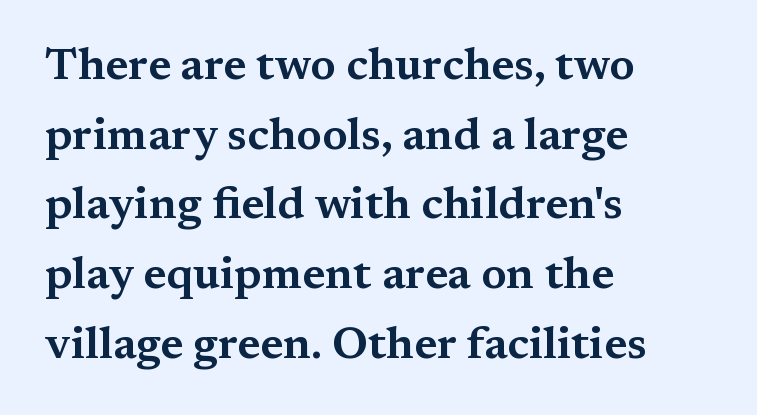
Looks like regular typesetting: each glyph gets only the width it needs. How are the letters spaced? Ordinarily, with no added tracking. Interline gaps are of average width in this sample. Each row of text sits above clean, open space. Old-style or modern, the face here clearly has serifs.
